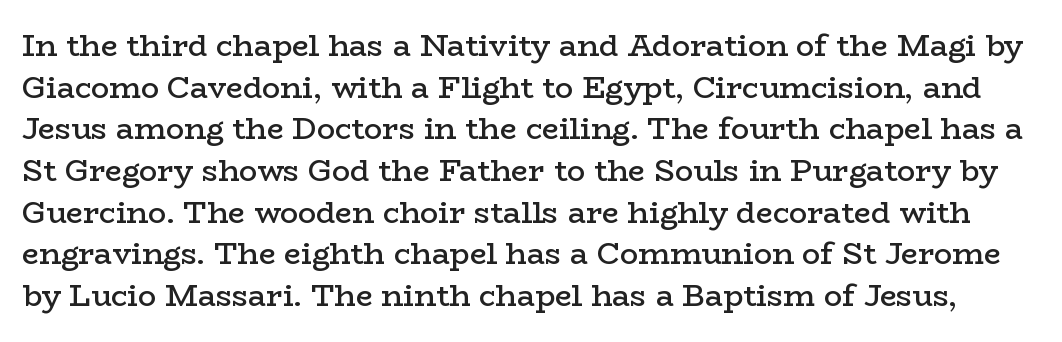
{"serif": "yes", "italic": "no", "bold": "semi", "weight": "semibold", "width": "wide", "stroke_contrast": "low", "x_height": "medium", "monospaced": "no", "underline": "no", "line_spacing": "normal", "line_spacing_ratio": 1.39, "letter_spacing": "normal", "letter_spacing_em": 0.0, "glyph_px": 30}
